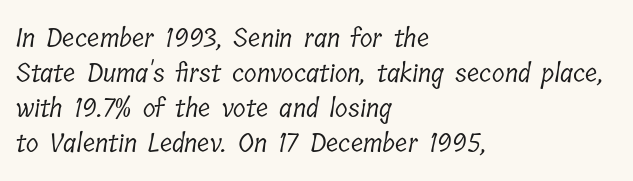
The gap between lines stays unmarked. Words appear dense and cohesive because spacing is normal. Is there much room between lines? A standard amount, neither cramped nor airy. The rag falls on the right side of this text block. Vertical stems look standard width or narrower in stroke.
